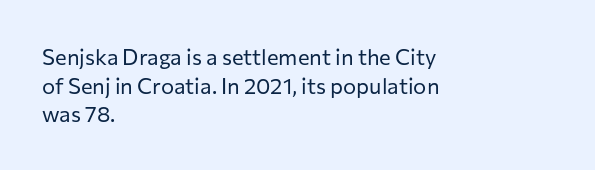
Check the space under the baseline: it is left empty. Characters follow at the spacing the type designer built in. These glyphs show unthickened strokes, regular width or finer. This is the regular roman posture of the typeface. A typesetter would call this leading conventional body-copy spacing. The compositor pushed each line to the left boundary.
